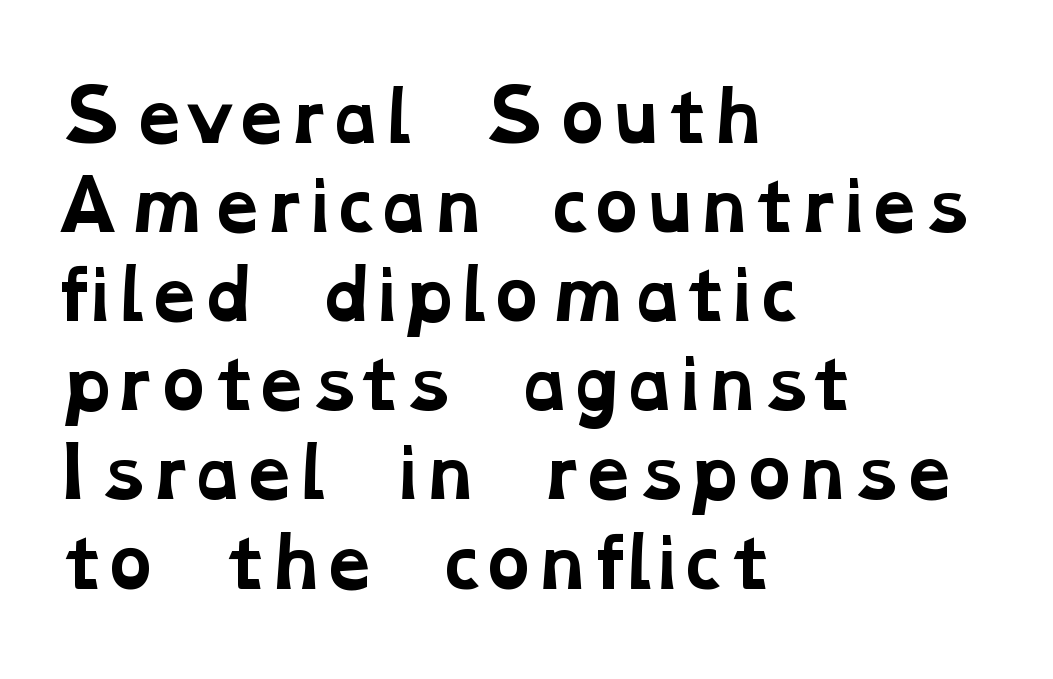
{"serif": "yes", "bold": "yes", "weight": "bold", "width": "wide", "stroke_contrast": "low", "x_height": "medium", "monospaced": "no", "underline": "no", "align": "left", "line_spacing": "normal", "line_spacing_ratio": 1.33, "letter_spacing": "normal", "letter_spacing_em": 0.0, "glyph_px": 67}
